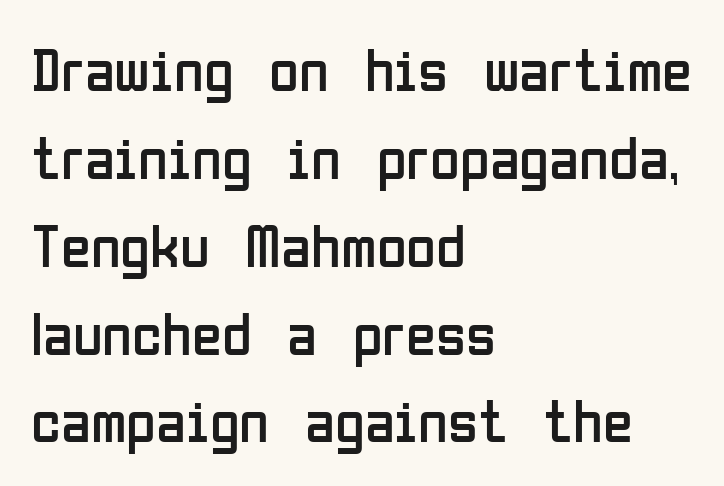
Q: Is the text bold? A: No.
Q: Is the text italic (slanted)? A: No, it is upright.
Q: Is the typeface a serif or a sans-serif typeface? A: Sans-serif.
Q: Is the text underlined? A: No.
Q: How is the paragraph aligned? A: Left-aligned.
Q: Is the spacing between letters normal or unusually wide? A: Normal.
Q: Is the spacing between lines tight, normal or loose? A: Normal.
Q: Width (condensed, normal, or wide)? A: Condensed.
Q: Stroke contrast? A: Low.
Q: x-height? A: Medium.
Q: Monospaced? A: No.
